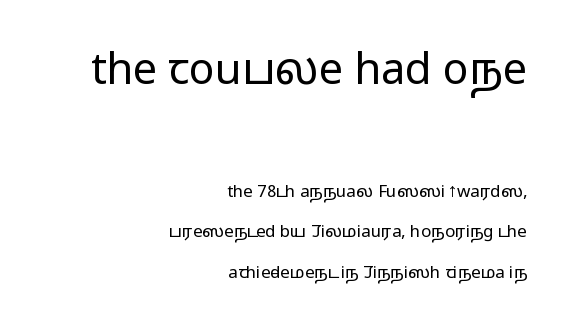
Note: no serifs on the glyphs. Letter spacing: default. Ordinary non-slanted type is in use. Bare-footed words on every line.
